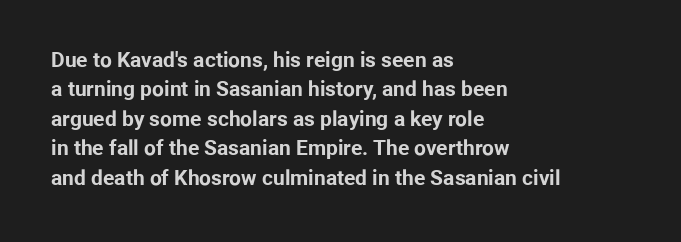
Posture: upright roman. Underlining? Definitely not there. Each line starts at the same left margin while the right side varies. Stroke thickness is high; the sample reads as a true bold. The block of text has a typical density, with ordinary space between rows.
